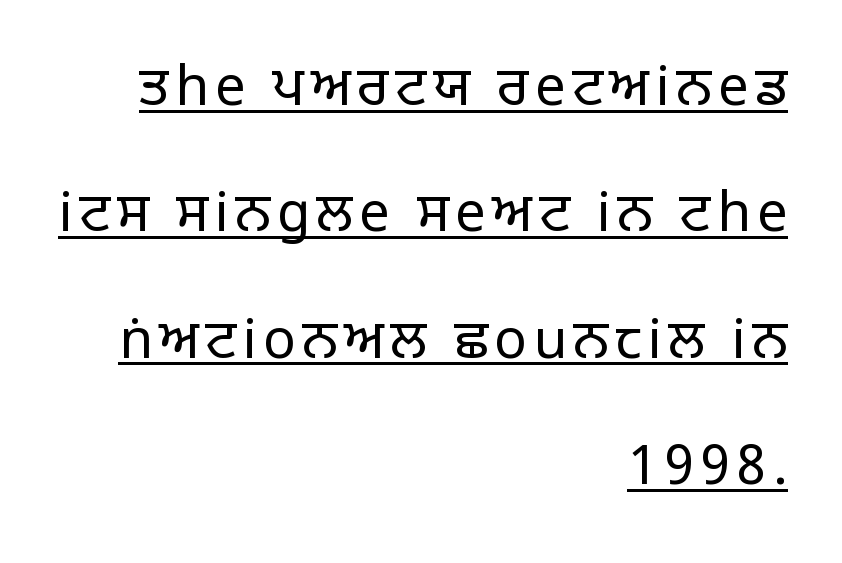
{"serif": "no", "italic": "no", "bold": "no", "weight": "light", "width": "normal", "stroke_contrast": "low", "x_height": "large", "monospaced": "no", "underline": "yes", "align": "right", "line_spacing": "loose", "line_spacing_ratio": 2.34, "glyph_px": 54}
